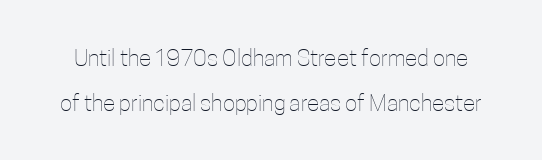
Q: Is the text bold? A: No.
Q: Is the text italic (slanted)? A: No, it is upright.
Q: Is the text underlined? A: No.
Q: Is the spacing between letters normal or unusually wide? A: Normal.
Q: Is the spacing between lines tight, normal or loose? A: Loose.
